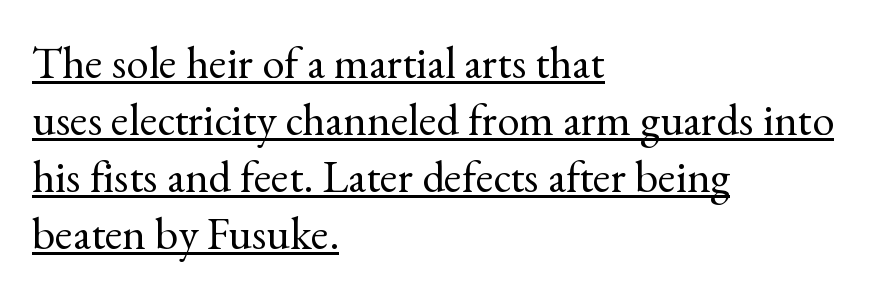
{"serif": "yes", "italic": "no", "bold": "no", "weight": "regular", "width": "normal", "x_height": "small", "monospaced": "no", "underline": "yes", "align": "left", "line_spacing": "normal", "line_spacing_ratio": 1.27, "letter_spacing": "normal", "letter_spacing_em": 0.0, "glyph_px": 45}
